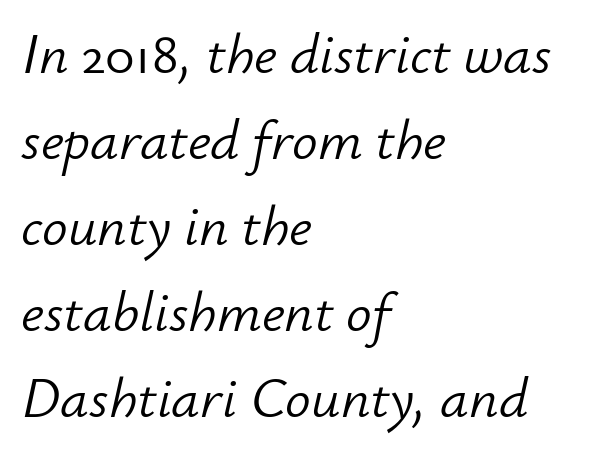
Q: Is the text bold? A: No.
Q: Is the text italic (slanted)? A: Yes, it leans right by about 12 degrees.
Q: Is the text underlined? A: No.
Q: How is the paragraph aligned? A: Left-aligned.
Q: Is the spacing between letters normal or unusually wide? A: Normal.
Q: Is the spacing between lines tight, normal or loose? A: Normal.
Q: Width (condensed, normal, or wide)? A: Normal.
Q: Stroke contrast? A: Low.
Q: x-height? A: Small.
Q: Monospaced? A: No.
